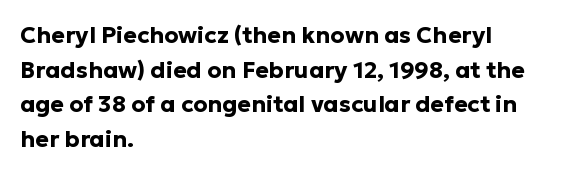
Q: Is the text bold? A: Yes.
Q: Is the text italic (slanted)? A: No, it is upright.
Q: Is the text underlined? A: No.
Q: How is the paragraph aligned? A: Left-aligned.
Q: Is the spacing between letters normal or unusually wide? A: Normal.
Q: Is the spacing between lines tight, normal or loose? A: Normal.
